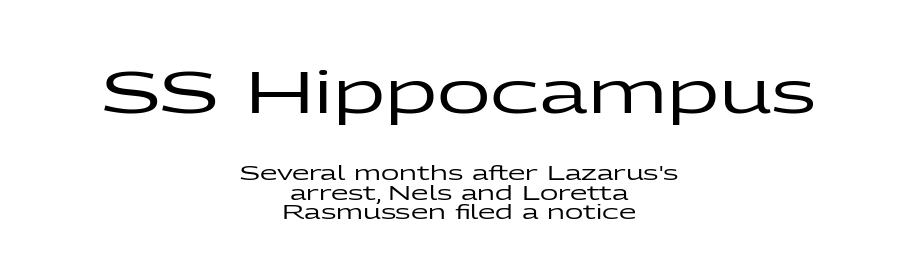
Q: Is the text italic (slanted)? A: No, it is upright.
Q: Is the typeface a serif or a sans-serif typeface? A: Sans-serif.
Q: Is the text underlined? A: No.
Q: How is the paragraph aligned? A: Centered.
Q: Is the spacing between letters normal or unusually wide? A: Normal.
Q: Is the spacing between lines tight, normal or loose? A: Tight.
Q: Which block of text is set in a larger size, the first (top) or the second (bottom)? A: The first (top) one.
Q: Width (condensed, normal, or wide)? A: Wide.
Q: Stroke contrast? A: Low.
Q: x-height? A: Medium.
Q: Monospaced? A: No.
